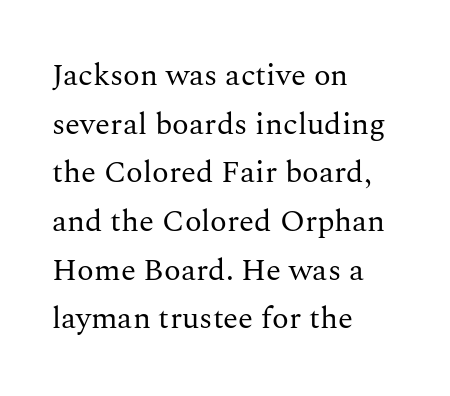
Q: Is the text bold? A: No.
Q: Is the text italic (slanted)? A: No, it is upright.
Q: Is the typeface a serif or a sans-serif typeface? A: Serif.
Q: Is the text underlined? A: No.
Q: How is the paragraph aligned? A: Left-aligned.
Q: Is the spacing between letters normal or unusually wide? A: Normal.
Q: Is the spacing between lines tight, normal or loose? A: Normal.
Q: Width (condensed, normal, or wide)? A: Normal.
Q: Stroke contrast? A: Medium.
Q: x-height? A: Medium.
Q: Monospaced? A: No.
